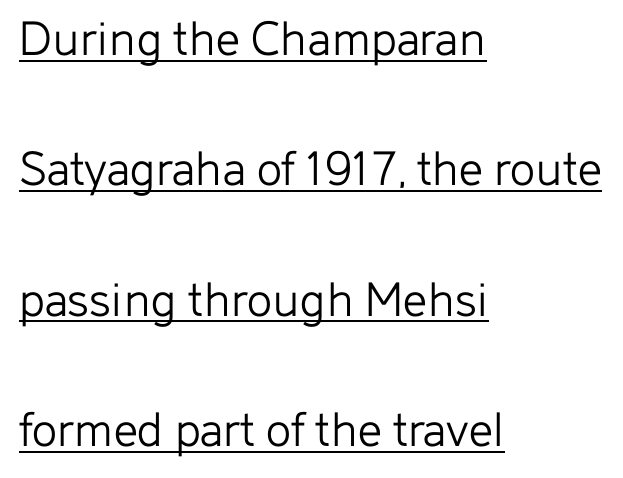
{"serif": "no", "italic": "no", "bold": "no", "weight": "light", "width": "normal", "stroke_contrast": "low", "x_height": "medium", "monospaced": "no", "underline": "yes", "align": "left", "line_spacing": "loose", "line_spacing_ratio": 2.46, "letter_spacing": "normal", "letter_spacing_em": 0.0, "glyph_px": 53}
